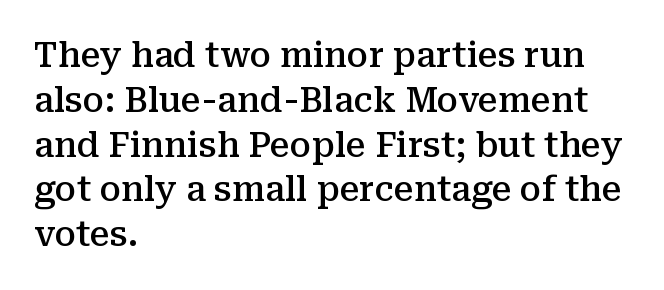
{"serif": "yes", "italic": "no", "bold": "semi", "weight": "semibold", "width": "normal", "stroke_contrast": "medium", "x_height": "medium", "monospaced": "no", "underline": "no", "align": "left", "line_spacing": "normal", "line_spacing_ratio": 1.28, "letter_spacing": "normal", "letter_spacing_em": 0.0, "glyph_px": 35}
